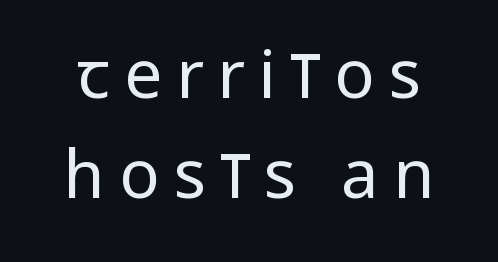
Underline: absent. Does the leading feel generous? No, just average. Weight: in the light-to-regular range. A typesetter would call this proportional, since set widths differ per character. The designer went with a sans here, leaving each stem footless. The letterforms stand isolated, each surrounded by extra space.
